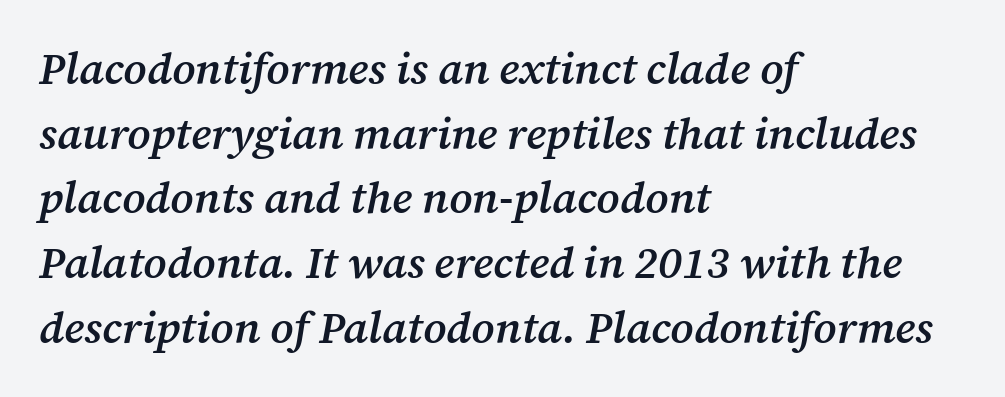
The image shows 44 px semibold serif type, italic (leaning right); set left-aligned, normal line spacing (1.47x), normal letter spacing, not underlined; medium stroke contrast and a medium x-height.
